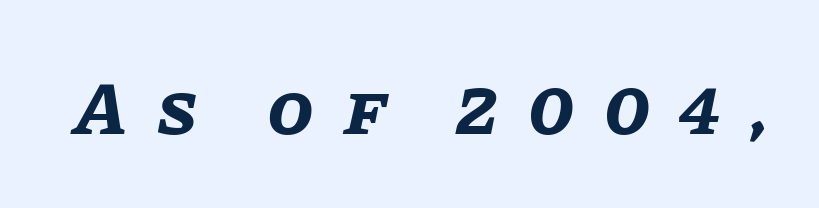
You can tell it's italic because the verticals aren't actually vertical. Check under the words: just untouched page. Tracking value appears strongly positive — letters spread wide. Character widths vary here, with narrow letters taking less room than wide ones. Strokes here are thick enough to call this a true bold.
